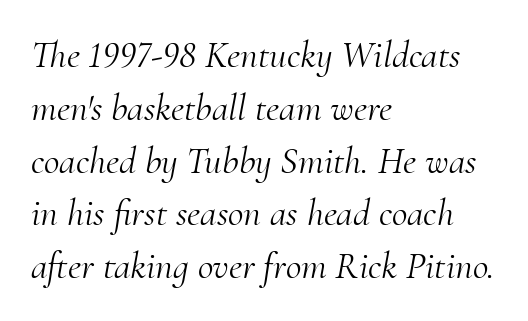
Q: Is the text bold? A: No.
Q: Is the text italic (slanted)? A: Yes, it leans right by about 10 degrees.
Q: Is the typeface a serif or a sans-serif typeface? A: Serif.
Q: Is the text underlined? A: No.
Q: How is the paragraph aligned? A: Left-aligned.
Q: Is the spacing between letters normal or unusually wide? A: Normal.
Q: Is the spacing between lines tight, normal or loose? A: Normal.
Q: Width (condensed, normal, or wide)? A: Normal.
Q: Stroke contrast? A: Medium.
Q: x-height? A: Small.
Q: Monospaced? A: No.
